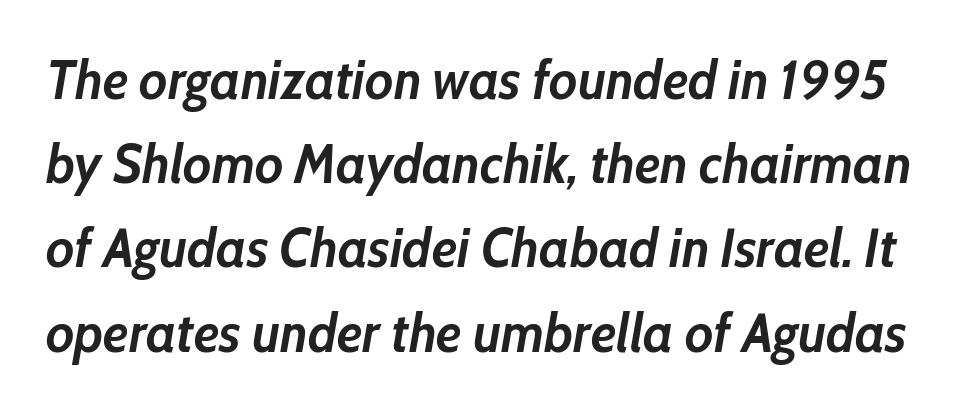
Q: Is the text bold? A: Yes.
Q: Is the text italic (slanted)? A: Yes, it leans right by about 10 degrees.
Q: Is the text underlined? A: No.
Q: Is the spacing between letters normal or unusually wide? A: Normal.
Q: Is the spacing between lines tight, normal or loose? A: Normal.
Q: Width (condensed, normal, or wide)? A: Normal.
Q: Stroke contrast? A: Low.
Q: x-height? A: Medium.
Q: Monospaced? A: No.
